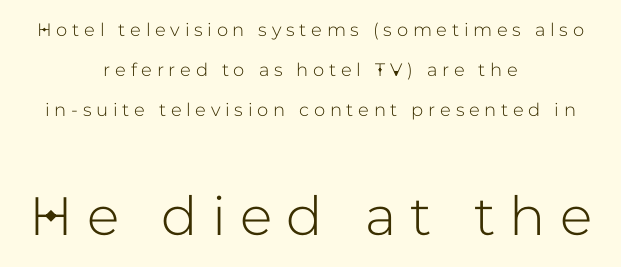
Rendered with straight, roman letterforms. Teacher's note: observe the equal gaps on both sides — that is centered alignment. A bare baseline throughout the passage. This rendering widens character spacing well past its baseline value.
